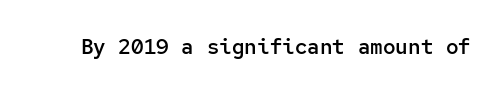
Typesetter's note: demi weight, one step under bold. The specimen omits any rule beneath the text block's lines. Is there any slant? The stems are plumb. Does extra space separate the letters? No, they use regular spacing.
